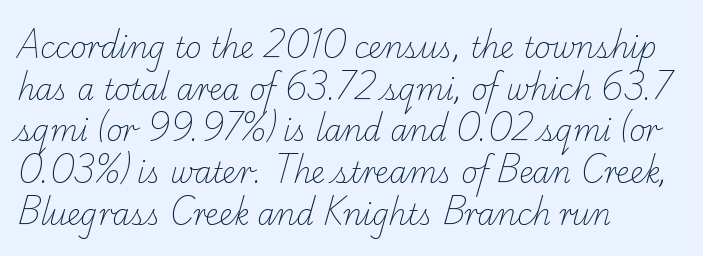
Q: Is the text bold? A: No.
Q: Is the typeface a serif or a sans-serif typeface? A: Serif.
Q: Is the text underlined? A: No.
Q: How is the paragraph aligned? A: Left-aligned.
Q: Is the spacing between letters normal or unusually wide? A: Normal.
Q: Is the spacing between lines tight, normal or loose? A: Normal.
Q: Width (condensed, normal, or wide)? A: Normal.
Q: Stroke contrast? A: Low.
Q: x-height? A: Small.
Q: Monospaced? A: No.
